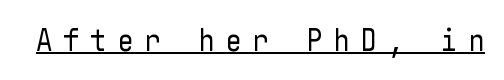
The image shows 32 px regular-weight, condensed sans-serif type, upright; set unusually wide letter spacing (+0.33 em), underlined; low stroke contrast and a medium x-height.
